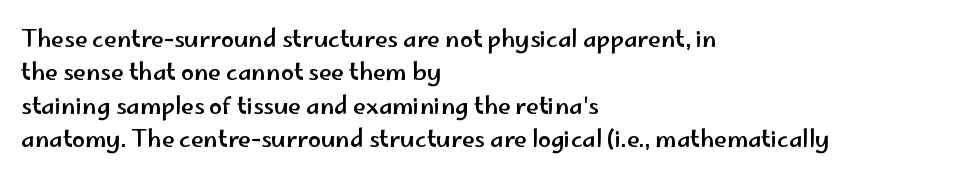
Q: Is the text italic (slanted)? A: No, it is upright.
Q: Is the text underlined? A: No.
Q: How is the paragraph aligned? A: Left-aligned.
Q: Is the spacing between letters normal or unusually wide? A: Normal.
Q: Is the spacing between lines tight, normal or loose? A: Normal.
